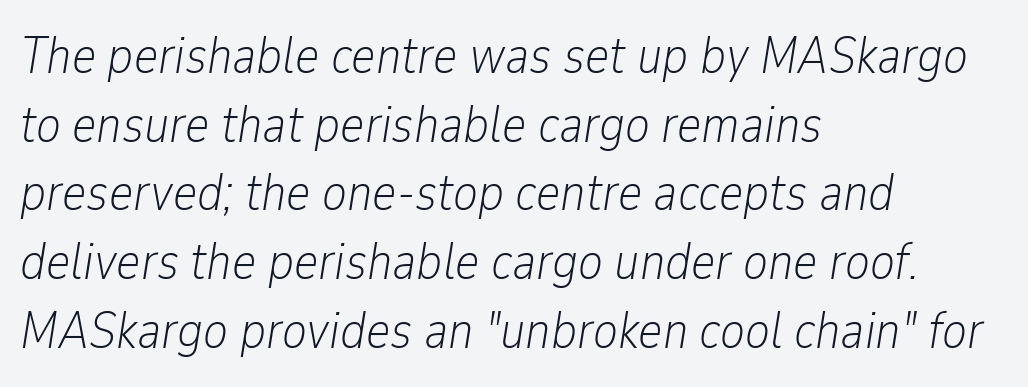
The image shows 52 px light, condensed type, italic (leaning right); set left-aligned, normal line spacing (1.32x), normal letter spacing, not underlined; low stroke contrast and a medium x-height.
